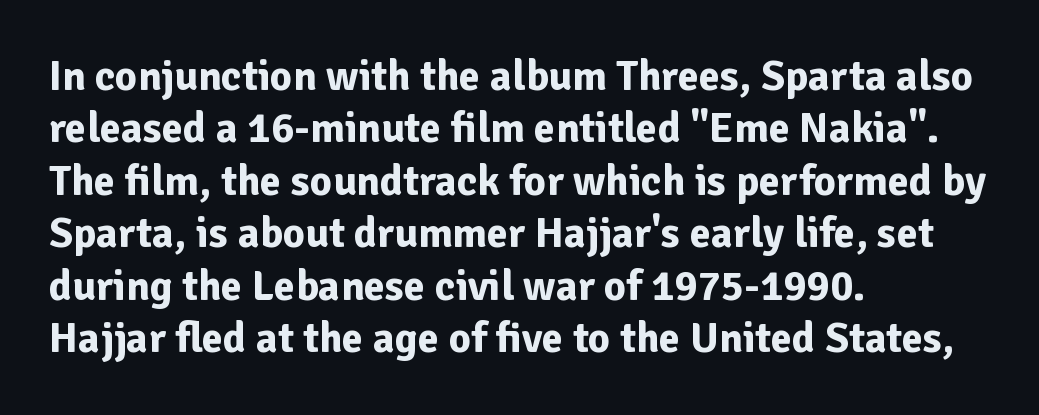
{"serif": "no", "italic": "no", "bold": "yes", "weight": "bold", "width": "normal", "stroke_contrast": "low", "x_height": "medium", "monospaced": "no", "underline": "no", "align": "left", "line_spacing_ratio": 1.22, "letter_spacing": "normal", "letter_spacing_em": 0.0, "glyph_px": 43}
